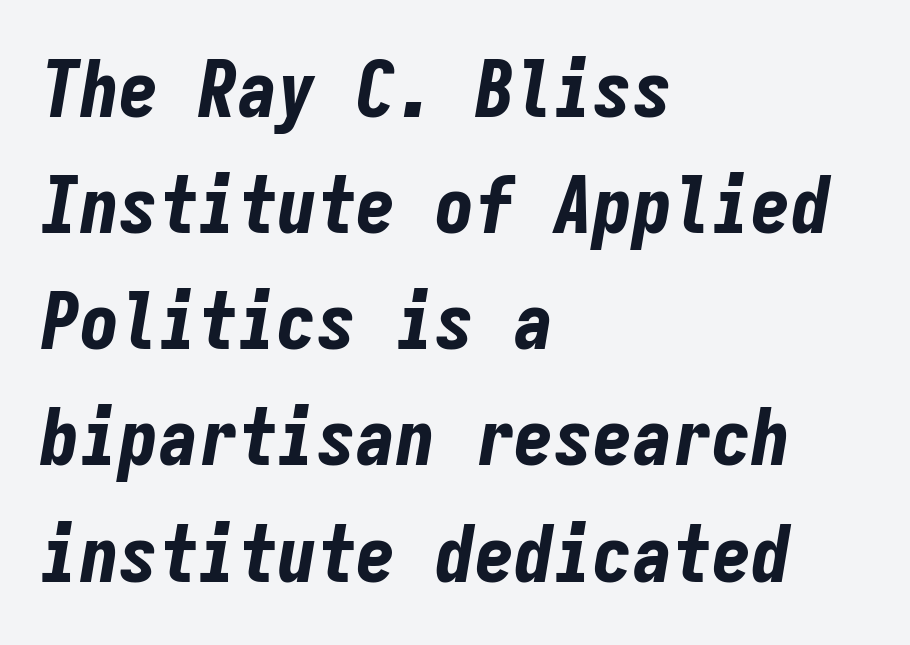
The image shows 79 px bold, condensed type, italic (leaning right), monospaced; set left-aligned, normal line spacing (1.47x), normal letter spacing, not underlined; low stroke contrast and a medium x-height.
